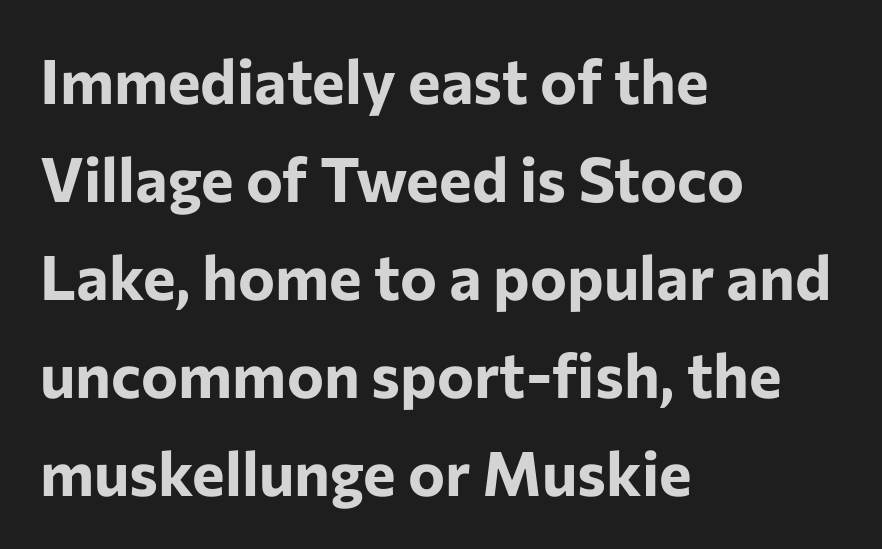
The rendering uses natural spacing where letterforms have individual widths. The typeface chosen for these lines omits serifs. This rendering uses left alignment, leaving the right contour irregular. A roman cut, with each character standing at attention. Interline gaps are of average width in this sample.
